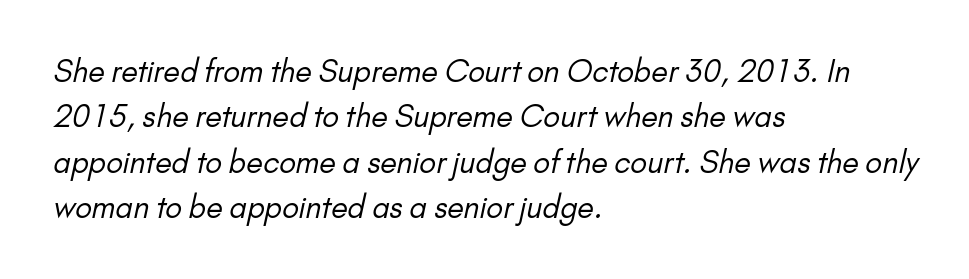
{"serif": "no", "bold": "no", "weight": "regular", "width": "normal", "stroke_contrast": "low", "x_height": "small", "monospaced": "no", "underline": "no", "align": "left", "line_spacing": "normal", "line_spacing_ratio": 1.51, "letter_spacing": "normal", "letter_spacing_em": 0.0, "glyph_px": 30}
